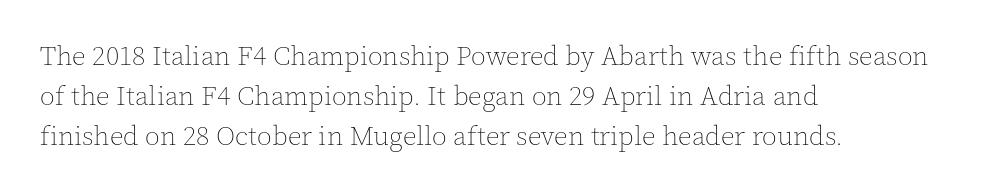
Q: Is the text bold? A: No.
Q: Is the text italic (slanted)? A: No, it is upright.
Q: Is the text underlined? A: No.
Q: How is the paragraph aligned? A: Left-aligned.
Q: Is the spacing between letters normal or unusually wide? A: Normal.
Q: Is the spacing between lines tight, normal or loose? A: Normal.
